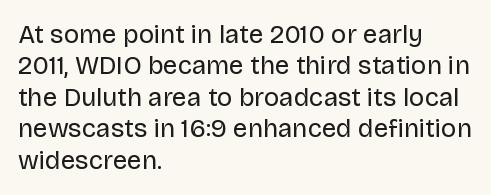
{"italic": "no", "bold": "no", "underline": "no", "align": "left", "line_spacing_ratio": 1.21, "letter_spacing": "normal", "letter_spacing_em": 0.0, "glyph_px": 26}
